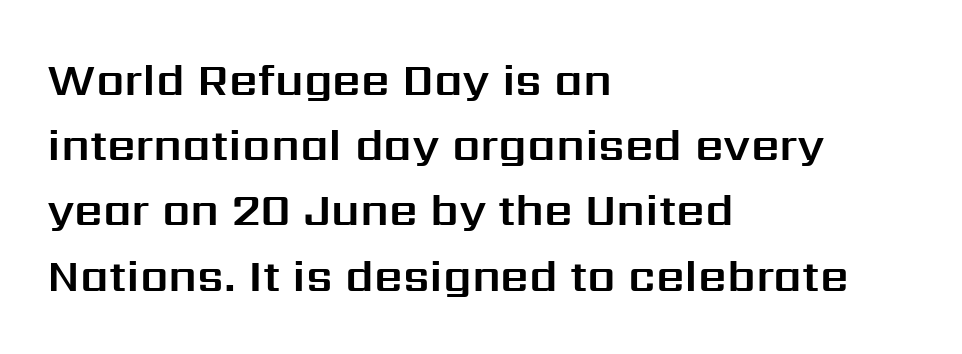
{"serif": "no", "italic": "no", "width": "normal", "stroke_contrast": "medium", "x_height": "medium", "monospaced": "no", "underline": "no", "align": "left", "line_spacing": "normal", "line_spacing_ratio": 1.45, "letter_spacing": "normal", "letter_spacing_em": 0.0, "glyph_px": 45}
